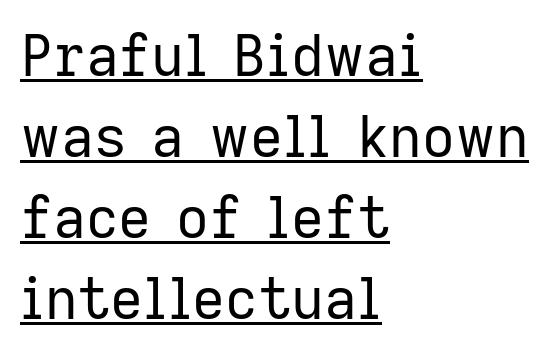
Q: Is the text bold? A: No.
Q: Is the text italic (slanted)? A: No, it is upright.
Q: Is the typeface a serif or a sans-serif typeface? A: Sans-serif.
Q: Is the text underlined? A: Yes.
Q: How is the paragraph aligned? A: Left-aligned.
Q: Is the spacing between letters normal or unusually wide? A: Normal.
Q: Is the spacing between lines tight, normal or loose? A: Normal.
Q: Width (condensed, normal, or wide)? A: Normal.
Q: Stroke contrast? A: Low.
Q: x-height? A: Medium.
Q: Monospaced? A: No.
